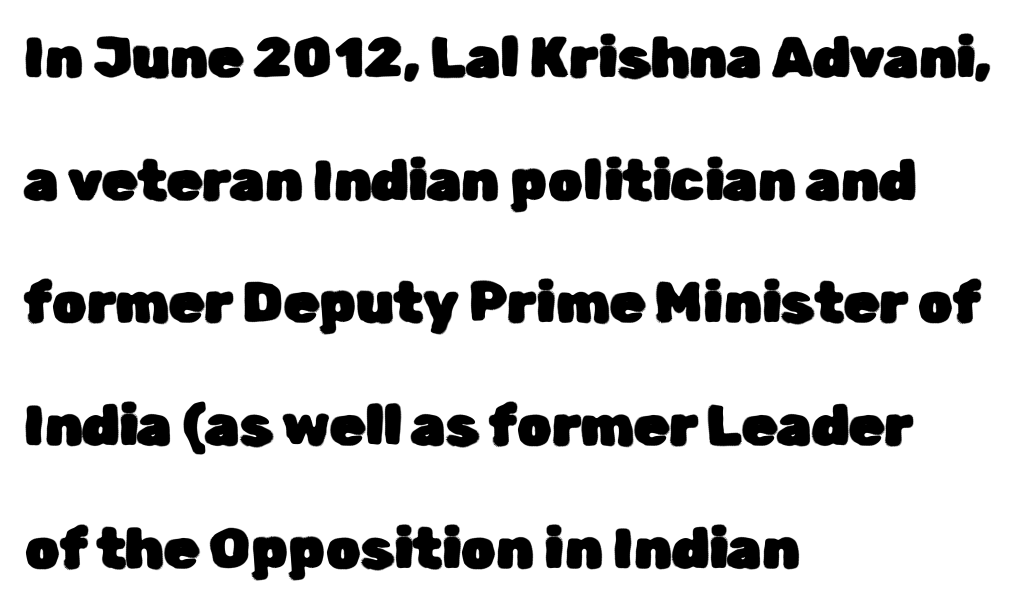
Spacing between characters is what you'd get straight out of the box. Line beginnings align vertically; line endings do not. The text was rendered using a sans face with plain stroke endings. The axis of the letterforms is exactly vertical. Nobody drew a line under any word here. Think of a printed novel: that variable character pitch is what you see here.
